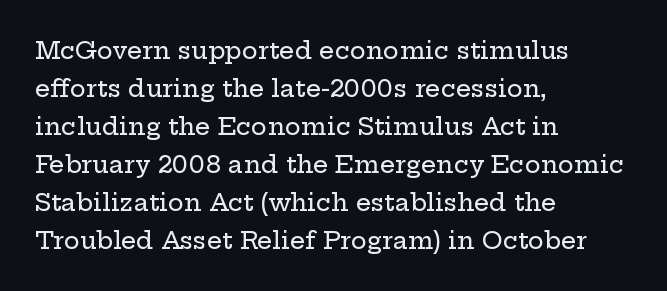
The image shows 24 px text type, upright; set left-aligned, normal line spacing (1.58x), normal letter spacing, not underlined.
